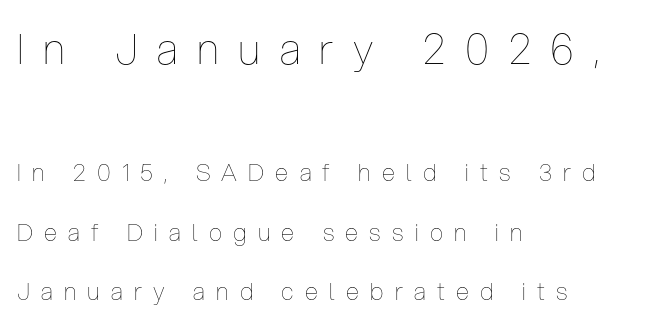
The ragged edge is on the right, which tells us the setting is flush left. Two sizes are in play, and the larger belongs to the first block. Decoration check: the copy has no underline. The gaps between neighbouring characters are conspicuously large. How would I describe the line gaps? Wide and relaxed.
